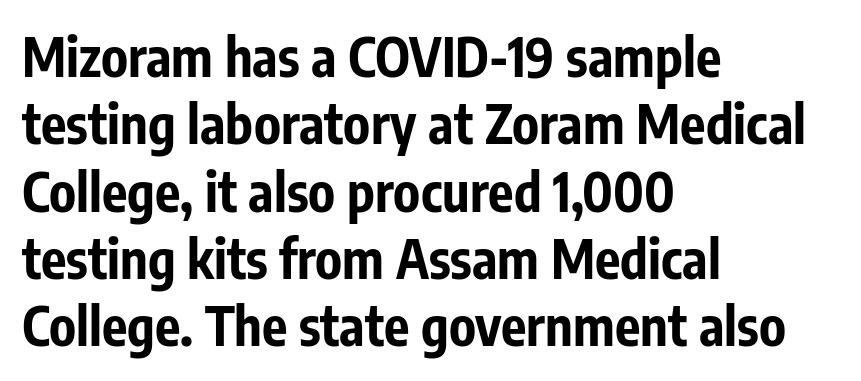
The image shows 53 px bold, condensed sans-serif type, upright; set left-aligned, normal line spacing (1.27x), normal letter spacing, not underlined; low stroke contrast and a medium x-height.
